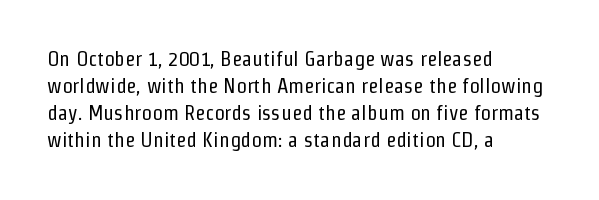
{"italic": "no", "bold": "no", "underline": "no", "align": "left", "line_spacing": "normal", "line_spacing_ratio": 1.29, "letter_spacing": "normal", "letter_spacing_em": 0.0, "glyph_px": 21}
